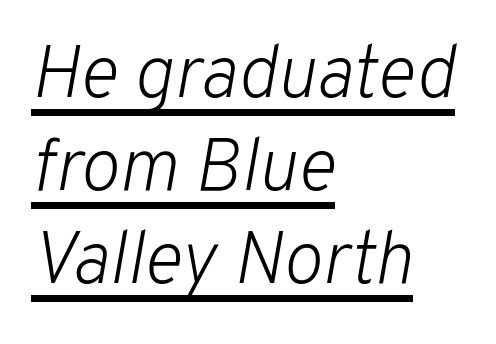
Q: Is the text bold? A: No.
Q: Is the text italic (slanted)? A: Yes, it leans right by about 10 degrees.
Q: Is the text underlined? A: Yes.
Q: How is the paragraph aligned? A: Left-aligned.
Q: Is the spacing between letters normal or unusually wide? A: Normal.
Q: Is the spacing between lines tight, normal or loose? A: Normal.
Q: Width (condensed, normal, or wide)? A: Normal.
Q: Stroke contrast? A: Low.
Q: x-height? A: Medium.
Q: Monospaced? A: No.
